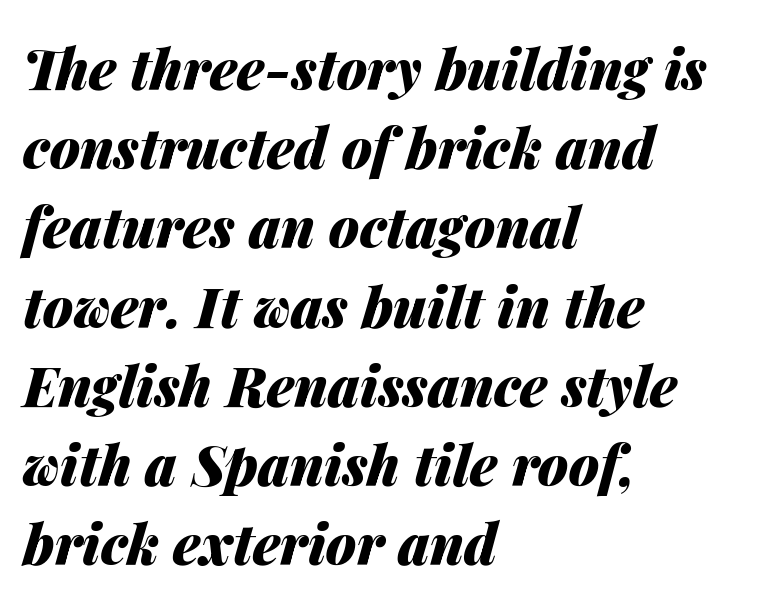
{"italic": "yes", "lean": "right", "slant_degrees": 14, "bold": "yes", "weight": "heavy", "width": "normal", "stroke_contrast": "medium", "x_height": "medium", "monospaced": "no", "underline": "no", "align": "left", "line_spacing": "normal", "line_spacing_ratio": 1.44, "letter_spacing": "normal", "letter_spacing_em": 0.0, "glyph_px": 55}
